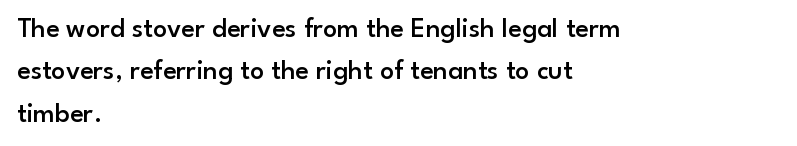
Q: Is the text bold? A: Semi-bold.
Q: Is the text italic (slanted)? A: No, it is upright.
Q: Is the typeface a serif or a sans-serif typeface? A: Sans-serif.
Q: Is the text underlined? A: No.
Q: How is the paragraph aligned? A: Left-aligned.
Q: Is the spacing between letters normal or unusually wide? A: Normal.
Q: Is the spacing between lines tight, normal or loose? A: Normal.
Q: Width (condensed, normal, or wide)? A: Normal.
Q: Stroke contrast? A: Low.
Q: x-height? A: Small.
Q: Monospaced? A: No.
